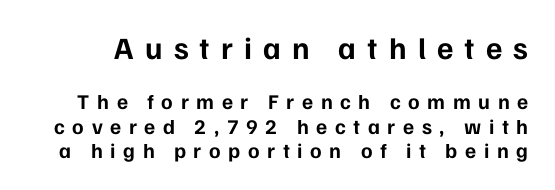
The image shows 31 px bold sans-serif type, upright; set tight line spacing (1.15x), unusually wide letter spacing (+0.36 em), not underlined; the first (top) block is 1.48x larger; low stroke contrast and a medium x-height.
